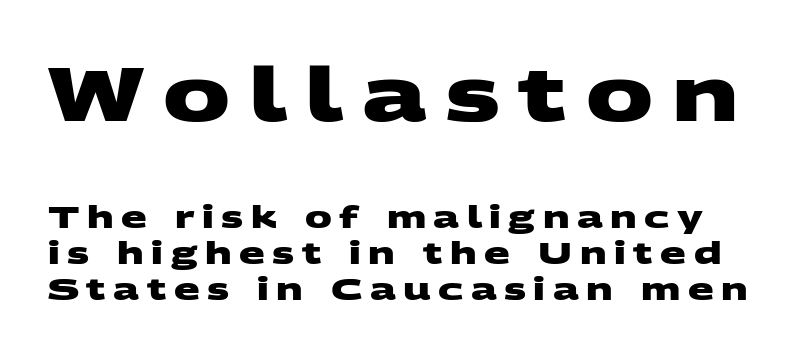
{"serif": "no", "bold": "yes", "weight": "heavy", "width": "wide", "stroke_contrast": "medium", "x_height": "large", "monospaced": "no", "underline": "no", "line_spacing_ratio": 1.2, "letter_spacing": "wide", "letter_spacing_em": 0.25, "larger_block": "first", "size_ratio": 2.5, "glyph_px": 75}
